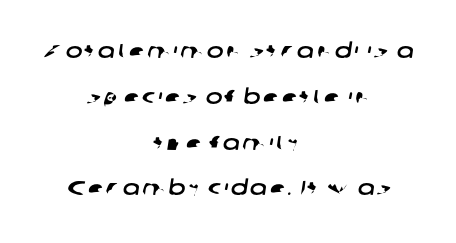
Q: Is the text underlined? A: No.
Q: How is the paragraph aligned? A: Centered.
Q: Is the spacing between lines tight, normal or loose? A: Loose.
